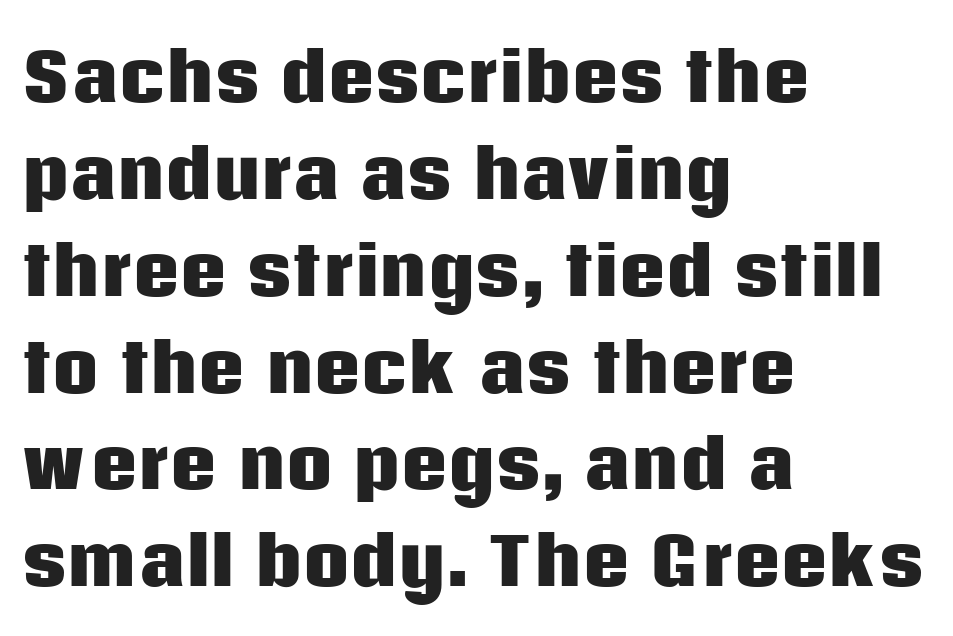
This rendering employs a face without finishing strokes, i.e., a sans-serif. Upright lettering throughout. Spacing verdict: proportional, widths tailored to each character. Compared with a centered layout, this one pins lines to the left instead. A full-strength bold gives these letters their thick strokes. The baseline area is clear.
